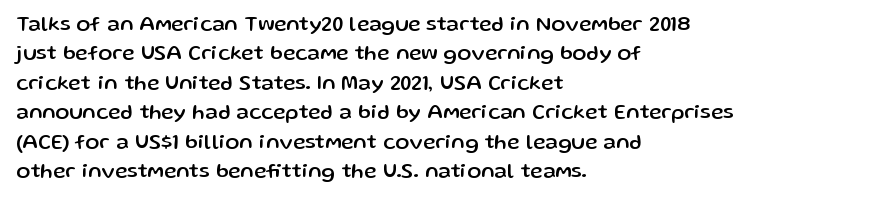
Q: Is the text italic (slanted)? A: No, it is upright.
Q: Is the text underlined? A: No.
Q: How is the paragraph aligned? A: Left-aligned.
Q: Is the spacing between letters normal or unusually wide? A: Normal.
Q: Is the spacing between lines tight, normal or loose? A: Normal.
